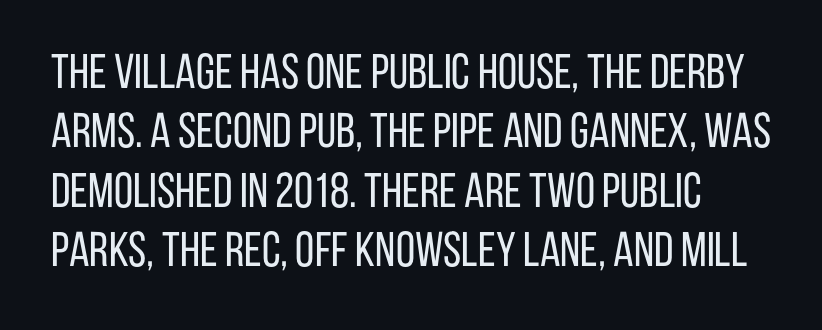
The image shows 49 px regular-weight, condensed sans-serif type, upright; set line spacing 1.21x, normal letter spacing, not underlined; low stroke contrast and a large x-height.
